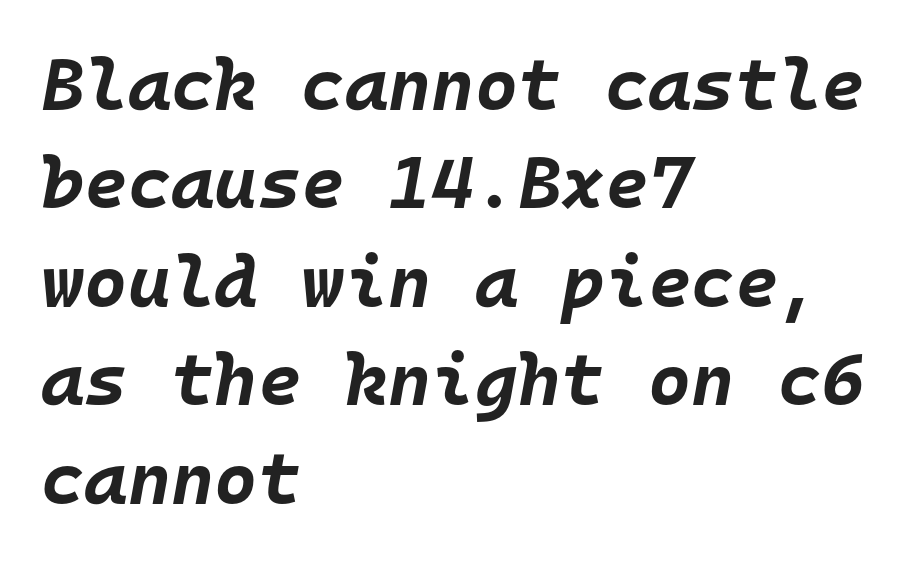
The image shows 74 px bold type, italic (leaning right), monospaced; set left-aligned, normal line spacing (1.33x), normal letter spacing, not underlined; low stroke contrast and a large x-height.
